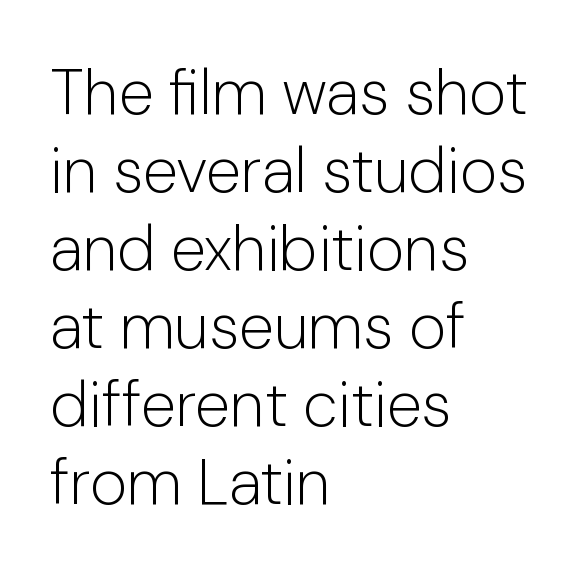
{"serif": "no", "italic": "no", "bold": "no", "weight": "light", "width": "normal", "stroke_contrast": "low", "x_height": "medium", "monospaced": "no", "underline": "no", "align": "left", "line_spacing_ratio": 1.22, "letter_spacing": "normal", "letter_spacing_em": 0.0, "glyph_px": 64}
